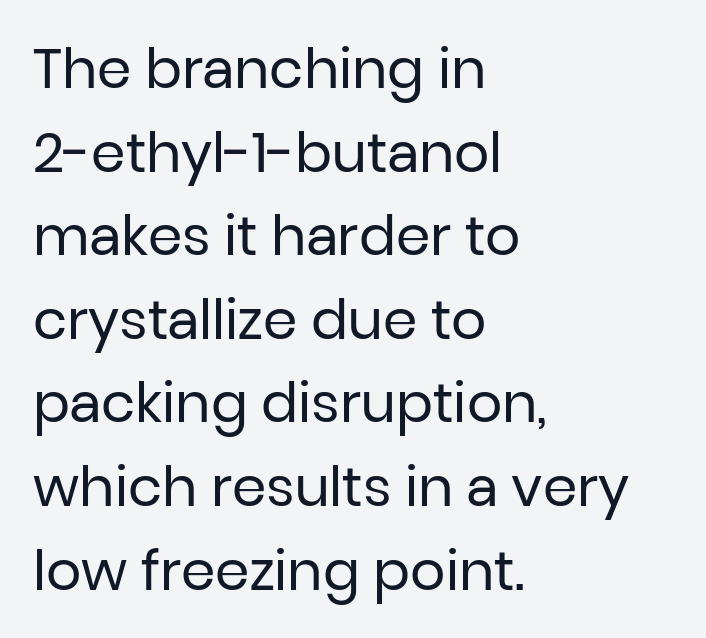
{"serif": "no", "italic": "no", "bold": "no", "weight": "regular", "width": "normal", "stroke_contrast": "low", "x_height": "medium", "monospaced": "no", "underline": "no", "align": "left", "line_spacing": "normal", "line_spacing_ratio": 1.52, "letter_spacing": "normal", "letter_spacing_em": 0.0, "glyph_px": 55}
